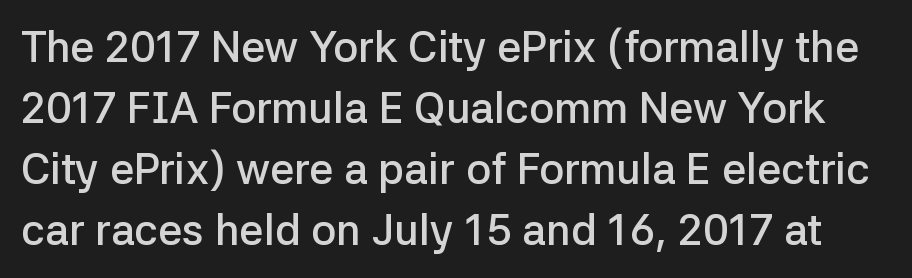
Q: Is the text bold? A: Semi-bold.
Q: Is the text italic (slanted)? A: No, it is upright.
Q: Is the typeface a serif or a sans-serif typeface? A: Sans-serif.
Q: Is the text underlined? A: No.
Q: Is the spacing between letters normal or unusually wide? A: Normal.
Q: Is the spacing between lines tight, normal or loose? A: Normal.
Q: Width (condensed, normal, or wide)? A: Normal.
Q: Stroke contrast? A: Low.
Q: x-height? A: Medium.
Q: Monospaced? A: No.
